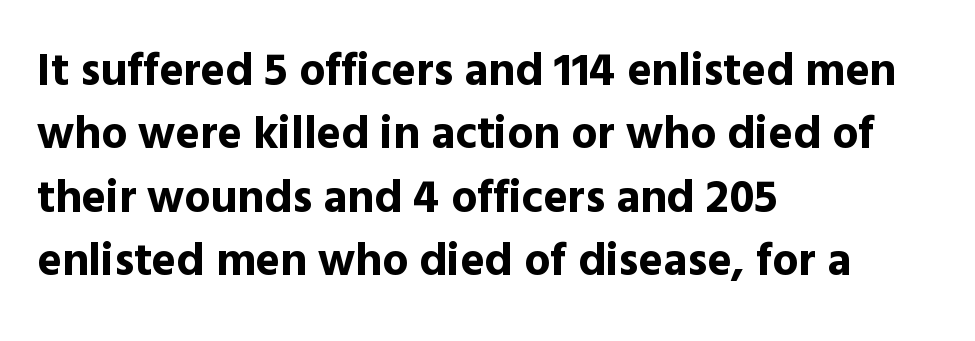
Note: no serifs on the glyphs. Varying glyph widths throughout — classic text-font behaviour. Look at the stroke-to-counter ratio: heavy, a bold. Honestly, there is no underline to notice here at all. Compared with typical body copy, the letter spacing here is the same. Unlike italic type, these characters show no tilt at all.
